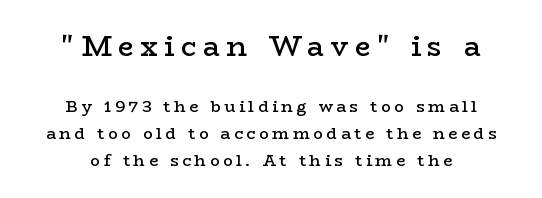
{"serif": "yes", "italic": "no", "bold": "semi", "weight": "semibold", "width": "wide", "stroke_contrast": "low", "x_height": "medium", "monospaced": "no", "underline": "no", "align": "center", "line_spacing": "normal", "line_spacing_ratio": 1.68, "letter_spacing": "wide", "letter_spacing_em": 0.23, "larger_block": "first", "size_ratio": 1.75, "glyph_px": 28}
